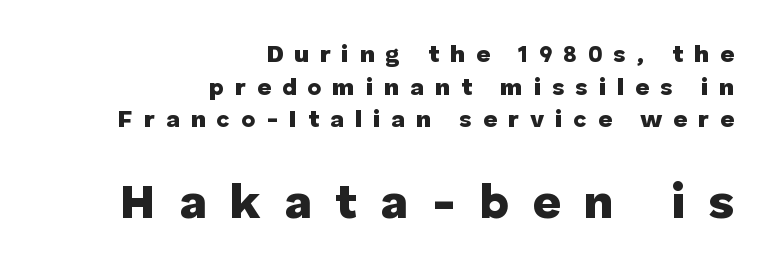
Here the designer chose a conventional face with non-uniform glyph widths. Small over large — that's the arrangement of the two blocks here. Inter-character spacing is expanded well beyond the font's built-in metrics. Line endings align vertically; line beginnings do not. The rendering shows plain stroke endings on the letterforms — a sans-serif design.
